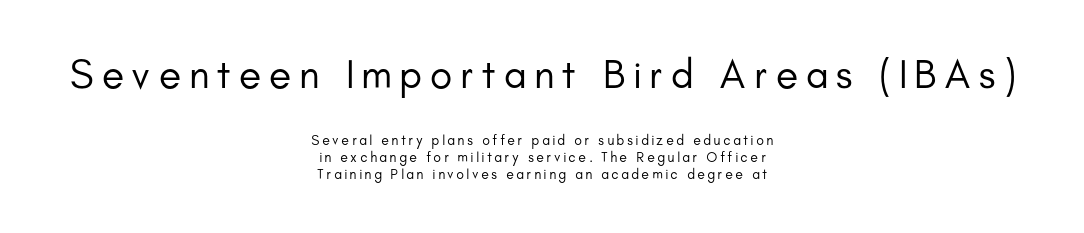
{"serif": "no", "italic": "no", "bold": "no", "weight": "regular", "width": "normal", "stroke_contrast": "low", "x_height": "small", "monospaced": "no", "underline": "no", "align": "center", "line_spacing_ratio": 1.21, "larger_block": "first", "size_ratio": 2.93, "glyph_px": 41}
